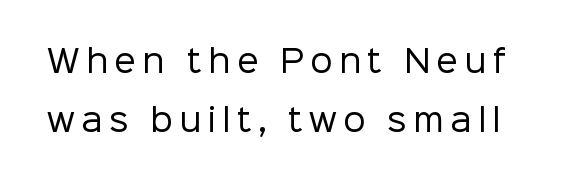
{"serif": "no", "italic": "no", "bold": "no", "weight": "regular", "width": "normal", "stroke_contrast": "low", "x_height": "medium", "monospaced": "no", "underline": "no", "line_spacing": "loose", "line_spacing_ratio": 1.91, "letter_spacing": "wide", "letter_spacing_em": 0.2, "glyph_px": 31}
